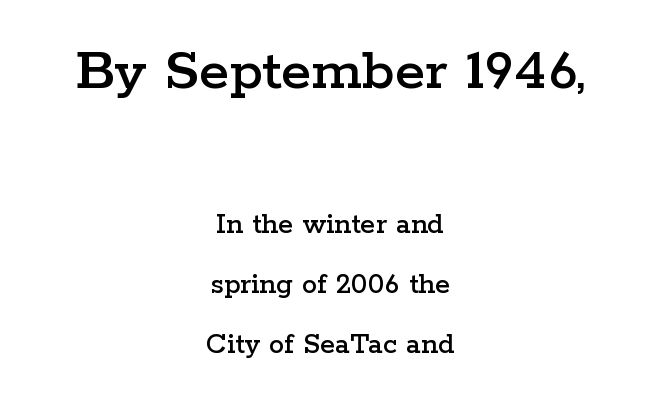
Q: Is the text italic (slanted)? A: No, it is upright.
Q: Is the typeface a serif or a sans-serif typeface? A: Serif.
Q: Is the text underlined? A: No.
Q: How is the paragraph aligned? A: Centered.
Q: Is the spacing between letters normal or unusually wide? A: Normal.
Q: Is the spacing between lines tight, normal or loose? A: Loose.
Q: Which block of text is set in a larger size, the first (top) or the second (bottom)? A: The first (top) one.
Q: Width (condensed, normal, or wide)? A: Wide.
Q: Stroke contrast? A: Low.
Q: x-height? A: Medium.
Q: Monospaced? A: No.
